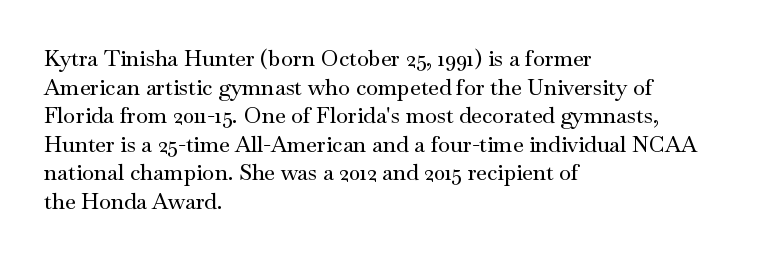
Q: Is the text italic (slanted)? A: No, it is upright.
Q: Is the text underlined? A: No.
Q: How is the paragraph aligned? A: Left-aligned.
Q: Is the spacing between letters normal or unusually wide? A: Normal.
Q: Is the spacing between lines tight, normal or loose? A: Normal.
